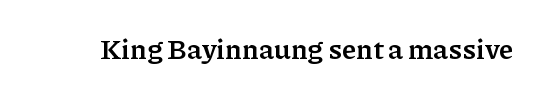
Any mark beneath the type? The region is blank. The passage shown has conventional tracking throughout. The font's upright variant was chosen for this text. The designer went with a serif here, giving each stem small feet.
